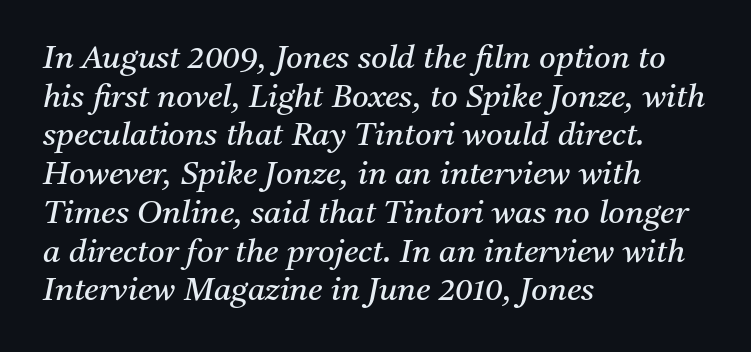
{"serif": "yes", "italic": "yes", "lean": "right", "slant_degrees": 11, "bold": "no", "weight": "regular", "width": "normal", "stroke_contrast": "medium", "x_height": "medium", "monospaced": "no", "underline": "no", "align": "left", "line_spacing_ratio": 1.21, "letter_spacing": "normal", "letter_spacing_em": 0.0, "glyph_px": 32}
